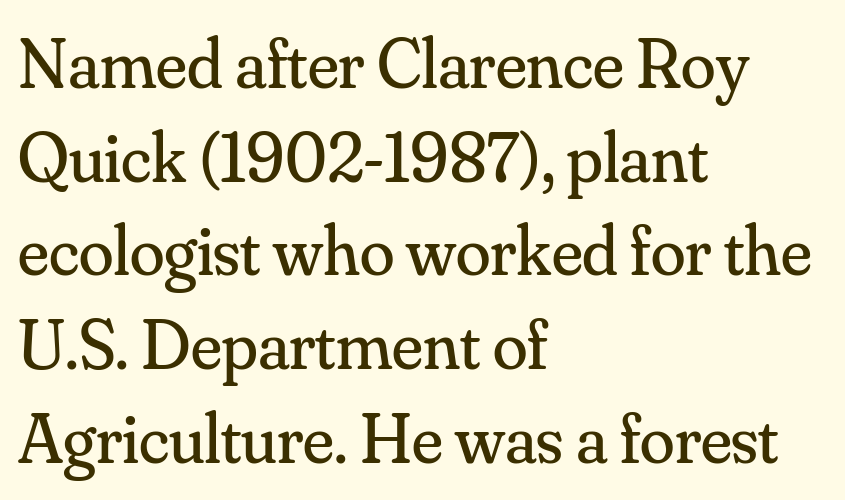
{"serif": "yes", "italic": "no", "bold": "no", "weight": "regular", "width": "normal", "stroke_contrast": "medium", "x_height": "small", "monospaced": "no", "underline": "no", "align": "left", "line_spacing": "normal", "line_spacing_ratio": 1.32, "letter_spacing": "normal", "letter_spacing_em": 0.0, "glyph_px": 71}
